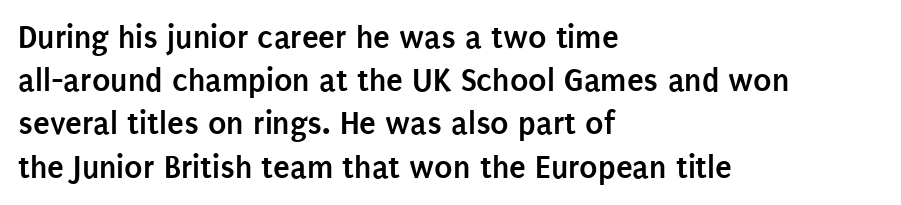
{"serif": "no", "italic": "no", "bold": "yes", "weight": "semibold", "width": "condensed", "stroke_contrast": "low", "x_height": "large", "monospaced": "no", "underline": "no", "align": "left", "line_spacing": "normal", "line_spacing_ratio": 1.27, "letter_spacing": "normal", "letter_spacing_em": 0.0, "glyph_px": 34}
